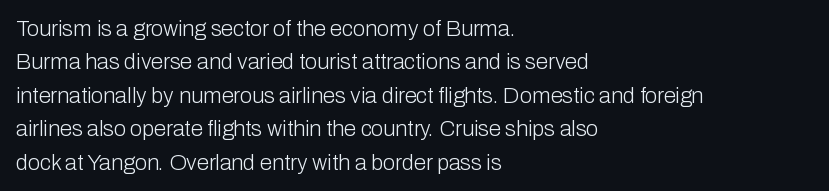
Q: Is the text bold? A: No.
Q: Is the text italic (slanted)? A: No, it is upright.
Q: Is the text underlined? A: No.
Q: How is the paragraph aligned? A: Left-aligned.
Q: Is the spacing between letters normal or unusually wide? A: Normal.
Q: Is the spacing between lines tight, normal or loose? A: Normal.
